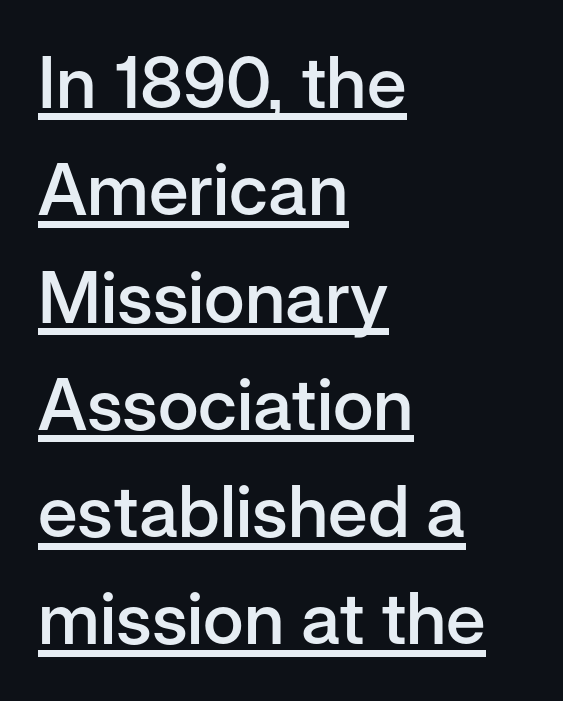
Q: Is the text bold? A: Semi-bold.
Q: Is the text italic (slanted)? A: No, it is upright.
Q: Is the typeface a serif or a sans-serif typeface? A: Sans-serif.
Q: Is the text underlined? A: Yes.
Q: How is the paragraph aligned? A: Left-aligned.
Q: Is the spacing between letters normal or unusually wide? A: Normal.
Q: Is the spacing between lines tight, normal or loose? A: Normal.
Q: Width (condensed, normal, or wide)? A: Normal.
Q: Stroke contrast? A: Low.
Q: x-height? A: Medium.
Q: Monospaced? A: No.
